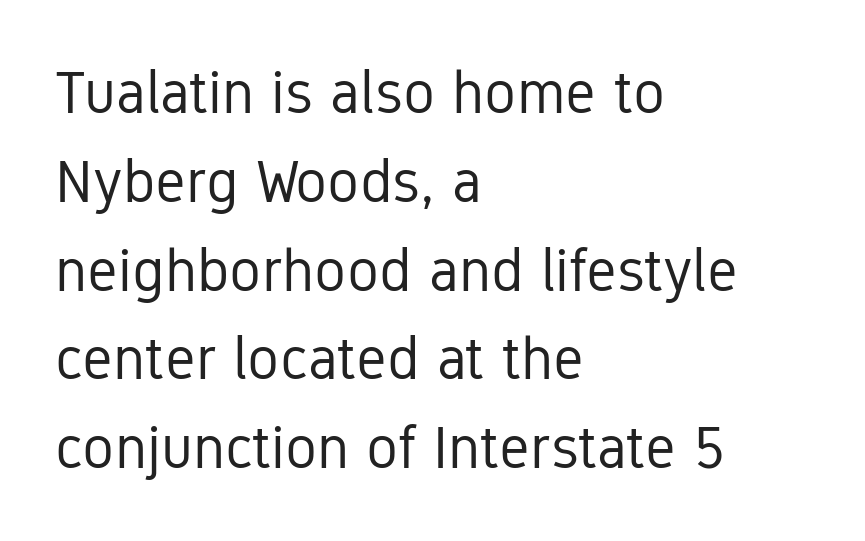
{"serif": "no", "italic": "no", "bold": "no", "weight": "regular", "width": "condensed", "stroke_contrast": "low", "x_height": "medium", "monospaced": "no", "underline": "no", "align": "left", "line_spacing": "normal", "line_spacing_ratio": 1.48, "letter_spacing": "normal", "letter_spacing_em": 0.0, "glyph_px": 60}
